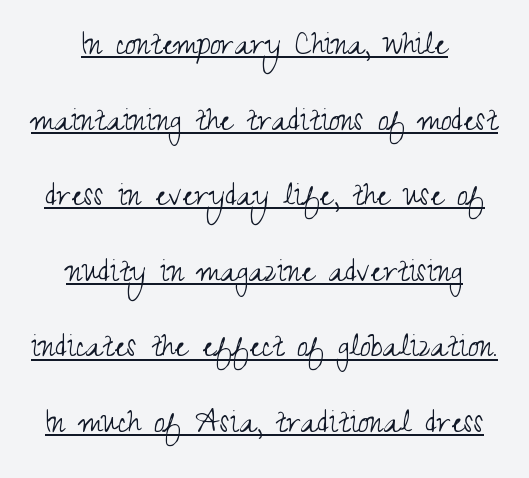
Is the letter spacing exaggerated? No — it looks like the ordinary default. Glance below the letters and you will spot a drawn line. A quiet, ordinary-to-light weight characterises the typeface. The letters carry no serifs — their stems end cleanly without finishing strokes. Spacing verdict: proportional, widths tailored to each character. The vertical gap from one line to the next is large.
